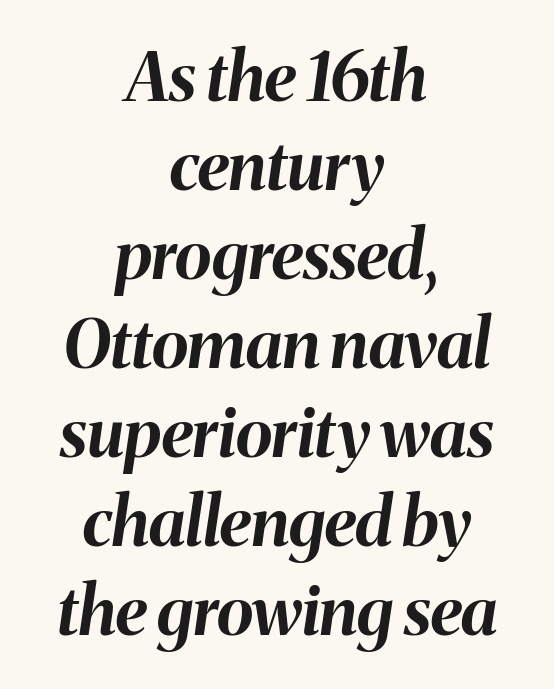
Q: Is the text bold? A: Yes.
Q: Is the text italic (slanted)? A: Yes, it leans right by about 8 degrees.
Q: Is the text underlined? A: No.
Q: How is the paragraph aligned? A: Centered.
Q: Is the spacing between letters normal or unusually wide? A: Normal.
Q: Is the spacing between lines tight, normal or loose? A: Normal.
Q: Width (condensed, normal, or wide)? A: Normal.
Q: Stroke contrast? A: Medium.
Q: x-height? A: Medium.
Q: Monospaced? A: No.
